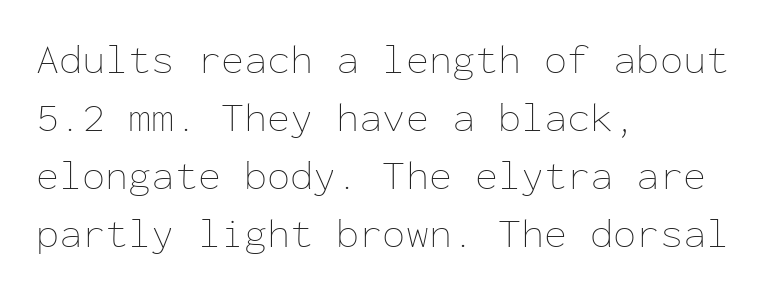
The image shows 42 px thin type, upright, monospaced; set left-aligned, normal line spacing (1.38x), normal letter spacing, not underlined; low stroke contrast and a medium x-height.
